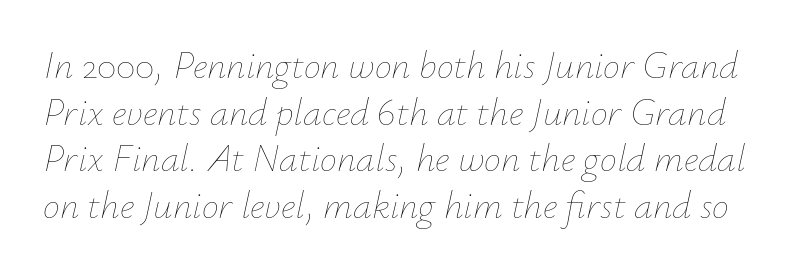
{"italic": "yes", "lean": "right", "slant_degrees": 12, "bold": "no", "weight": "thin", "width": "normal", "stroke_contrast": "low", "x_height": "small", "monospaced": "no", "underline": "no", "line_spacing_ratio": 1.23, "letter_spacing": "normal", "letter_spacing_em": 0.0, "glyph_px": 38}
